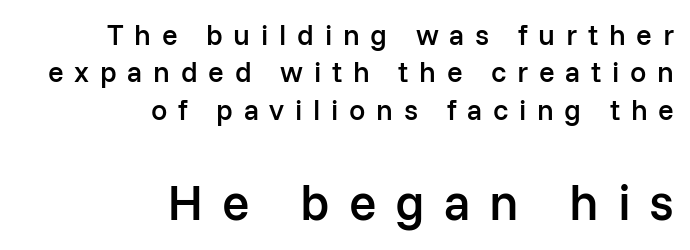
The image shows 51 px semibold sans-serif type, upright; set right-aligned, normal line spacing (1.29x), unusually wide letter spacing (+0.37 em), not underlined; the second (bottom) block is 1.76x larger; low stroke contrast and a medium x-height.
